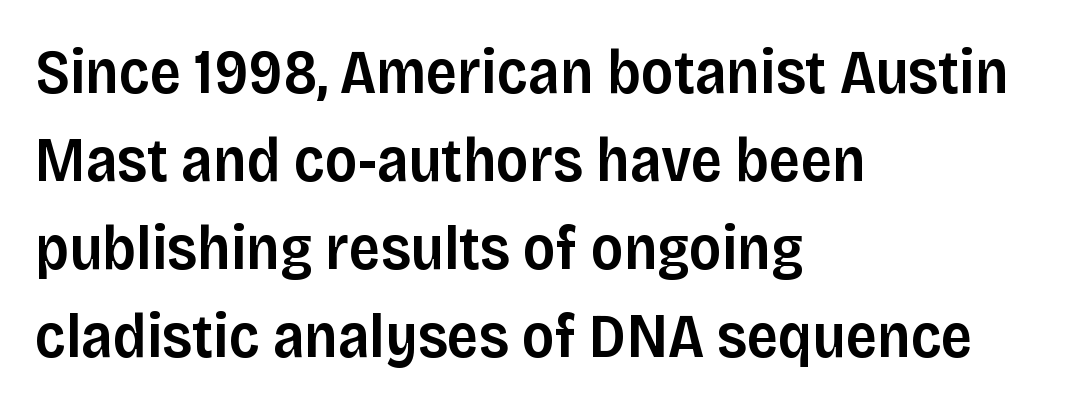
Honestly, the row spacing looks completely unremarkable. The designer went with a sans here, leaving each stem footless. Decoration check: the copy has no underline. Varying glyph widths throughout — classic text-font behaviour. If you drew a line through each stem, it would be perfectly vertical. Caption: semibold face, moderately heavy strokes.
